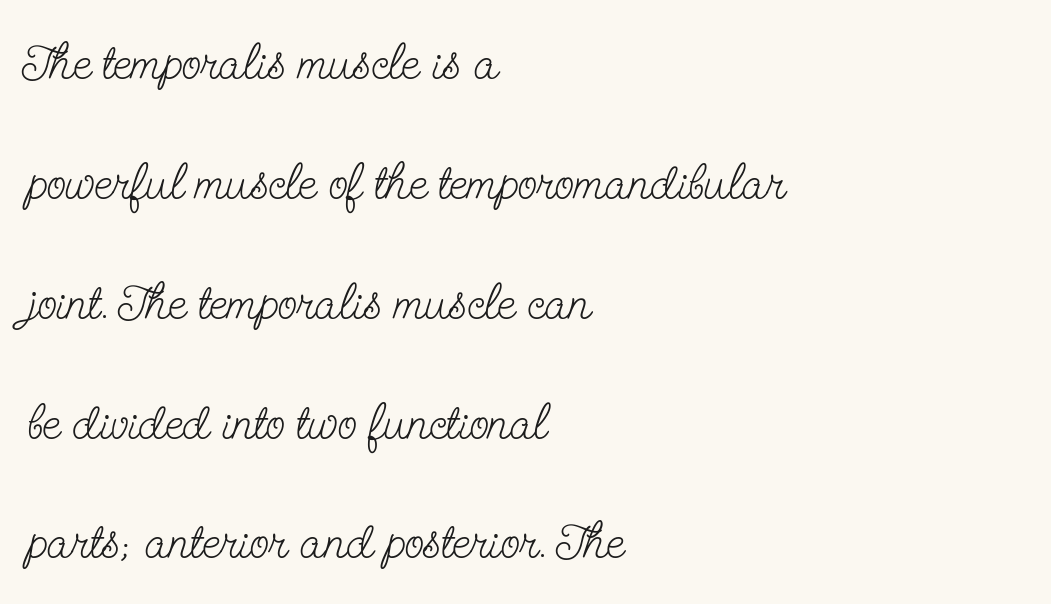
The image shows 51 px light, condensed serif type; set left-aligned, loose line spacing (2.35x), normal letter spacing, not underlined; low stroke contrast and a small x-height.
